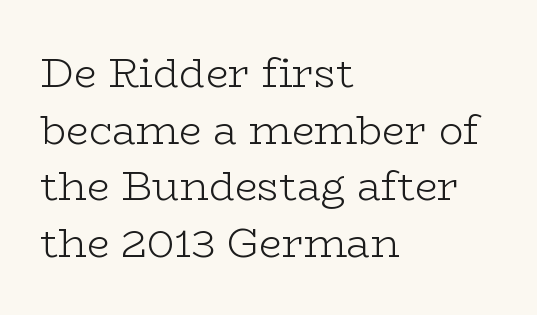
The font family rendered here belongs to the serif group. The designer left line spacing at the default. The rag falls on the right side of this text block. Honestly, the letter spacing is just normal — you wouldn't notice it. Rule under the text: the space is simply empty. These lines are rendered in a variable-pitch font.
